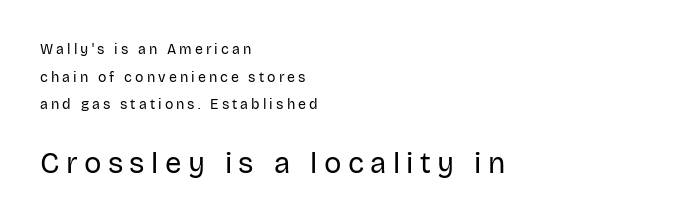
{"serif": "no", "italic": "no", "bold": "no", "weight": "regular", "width": "normal", "stroke_contrast": "low", "x_height": "large", "monospaced": "no", "underline": "no", "align": "left", "line_spacing": "loose", "line_spacing_ratio": 1.97, "letter_spacing": "wide", "letter_spacing_em": 0.22, "larger_block": "second", "size_ratio": 2.07, "glyph_px": 29}
